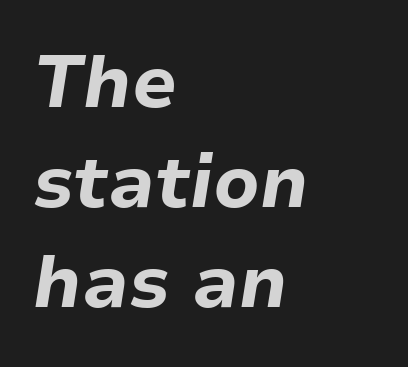
Q: Is the text bold? A: Yes.
Q: Is the text italic (slanted)? A: Yes, it leans right by about 9 degrees.
Q: Is the text underlined? A: No.
Q: How is the paragraph aligned? A: Left-aligned.
Q: Is the spacing between letters normal or unusually wide? A: Normal.
Q: Is the spacing between lines tight, normal or loose? A: Normal.
Q: Width (condensed, normal, or wide)? A: Normal.
Q: Stroke contrast? A: Low.
Q: x-height? A: Medium.
Q: Monospaced? A: No.
